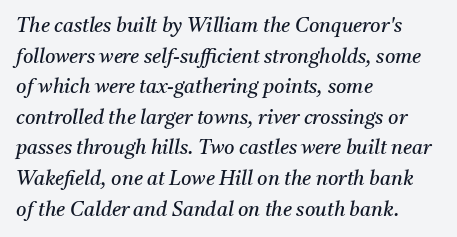
Q: Is the text bold? A: No.
Q: Is the text italic (slanted)? A: Yes, it leans right by about 11 degrees.
Q: Is the text underlined? A: No.
Q: How is the paragraph aligned? A: Left-aligned.
Q: Is the spacing between letters normal or unusually wide? A: Normal.
Q: Is the spacing between lines tight, normal or loose? A: Normal.
